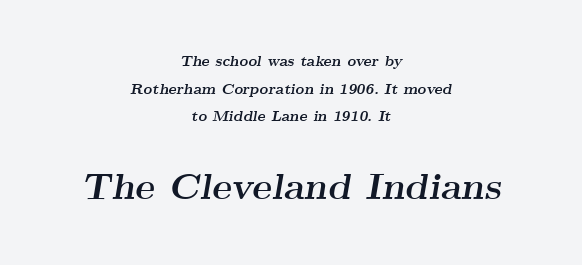
Q: Is the text bold? A: Yes.
Q: Is the text italic (slanted)? A: Yes, it leans right by about 9 degrees.
Q: Is the typeface a serif or a sans-serif typeface? A: Serif.
Q: Is the text underlined? A: No.
Q: How is the paragraph aligned? A: Centered.
Q: Is the spacing between letters normal or unusually wide? A: Normal.
Q: Which block of text is set in a larger size, the first (top) or the second (bottom)? A: The second (bottom) one.
Q: Width (condensed, normal, or wide)? A: Wide.
Q: Stroke contrast? A: Medium.
Q: x-height? A: Small.
Q: Monospaced? A: No.
